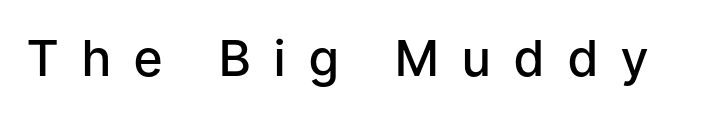
Q: Is the text bold? A: Semi-bold.
Q: Is the text italic (slanted)? A: No, it is upright.
Q: Is the typeface a serif or a sans-serif typeface? A: Sans-serif.
Q: Is the text underlined? A: No.
Q: Is the spacing between letters normal or unusually wide? A: Unusually wide.
Q: Width (condensed, normal, or wide)? A: Normal.
Q: Stroke contrast? A: Low.
Q: x-height? A: Medium.
Q: Monospaced? A: No.
